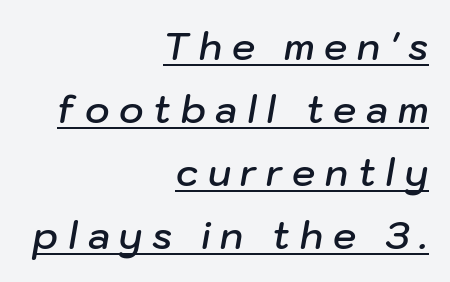
Compared with a flush-left layout, this one pins lines to the opposite, right side. Emphasis by weight is partial: semibold. These lines are rendered in a variable-pitch font. Designer's note — italics engaged. Somebody hit Ctrl+U on this one — the words are underlined. These lines have a slow, spaced-out rhythm from letter to letter.
